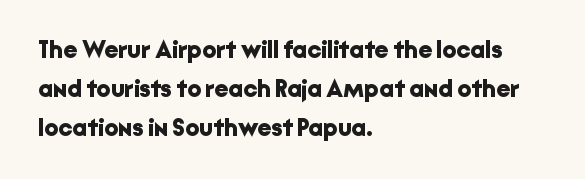
The image shows 25 px bold type, upright; set left-aligned, normal line spacing (1.56x), normal letter spacing, not underlined.
